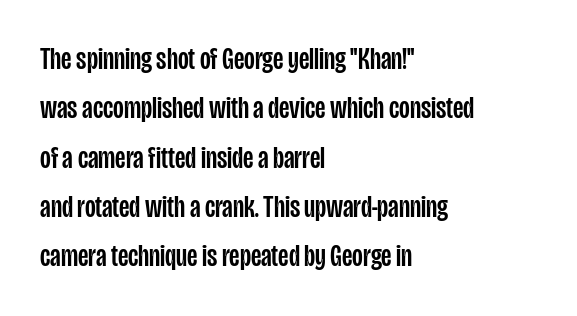
Q: Is the text italic (slanted)? A: No, it is upright.
Q: Is the typeface a serif or a sans-serif typeface? A: Sans-serif.
Q: Is the text underlined? A: No.
Q: How is the paragraph aligned? A: Left-aligned.
Q: Is the spacing between letters normal or unusually wide? A: Normal.
Q: Is the spacing between lines tight, normal or loose? A: Normal.
Q: Width (condensed, normal, or wide)? A: Condensed.
Q: Stroke contrast? A: Low.
Q: x-height? A: Large.
Q: Monospaced? A: No.
